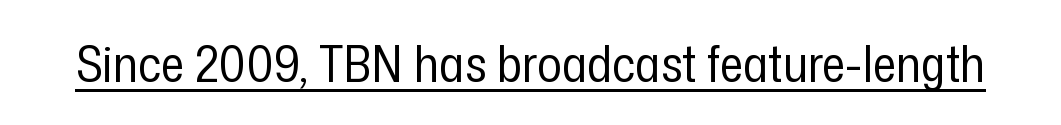
Students, observe the line beneath the letters — that is underlining. Varying glyph widths throughout — classic text-font behaviour. Typographically, this falls in the sans-serif category. Between one letter and the next there's only the usual sliver of space.
